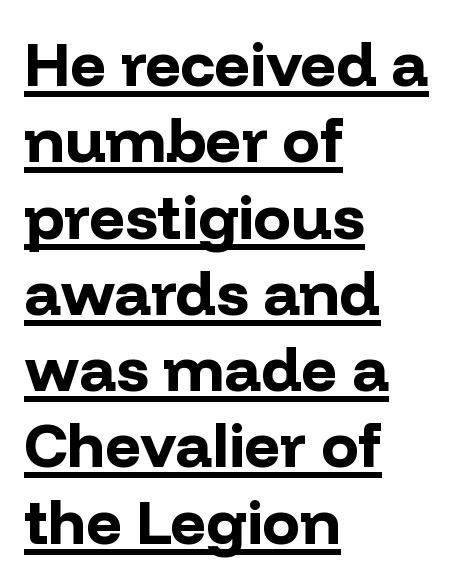
A typesetter would call this proportional, since set widths differ per character. Check the space under the baseline: a stroke is drawn there. Is the block centered? No — it sits flush against the left margin. When letters stand straight like this, we call the style roman or upright. A typesetter would call this zero additional tracking.
